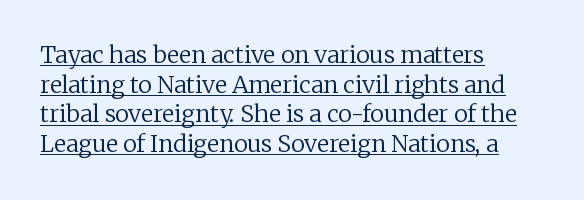
Q: Is the text bold? A: No.
Q: Is the text italic (slanted)? A: No, it is upright.
Q: Is the text underlined? A: Yes.
Q: How is the paragraph aligned? A: Left-aligned.
Q: Is the spacing between letters normal or unusually wide? A: Normal.
Q: Is the spacing between lines tight, normal or loose? A: Normal.
